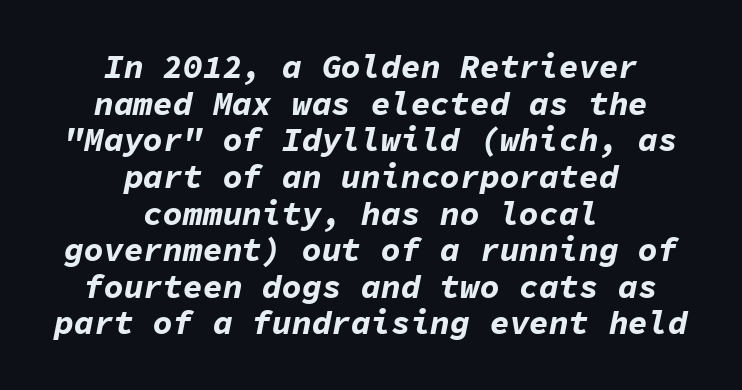
This is oblique type, the kind used for emphasis or titles. Between one letter and the next there's only the usual sliver of space. Horizontal alignment here is central, giving a formal, balanced look. A typesetter would call this leading minimal, almost set solid. Note the uniform advance width — an 'i' takes as much space as an 'm'. Compared with an ordinary text face, these strokes are far heavier — a full bold.
